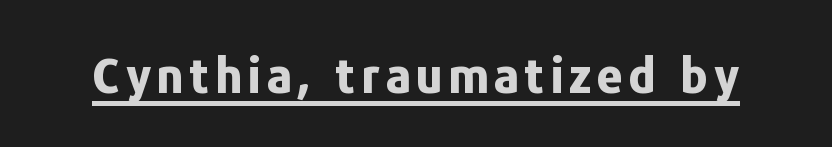
Here the designer chose a conventional face with non-uniform glyph widths. Style check: upright. Font category for this specimen: sans-serif. Quick note: underline on. You'd pick this weight for a headline — it's a proper bold.
